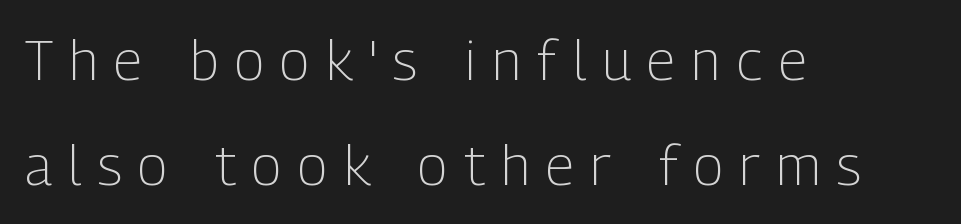
{"serif": "no", "italic": "no", "bold": "no", "weight": "light", "width": "condensed", "stroke_contrast": "low", "x_height": "medium", "monospaced": "no", "underline": "no", "align": "left", "line_spacing_ratio": 1.88, "letter_spacing": "wide", "letter_spacing_em": 0.29, "glyph_px": 56}
